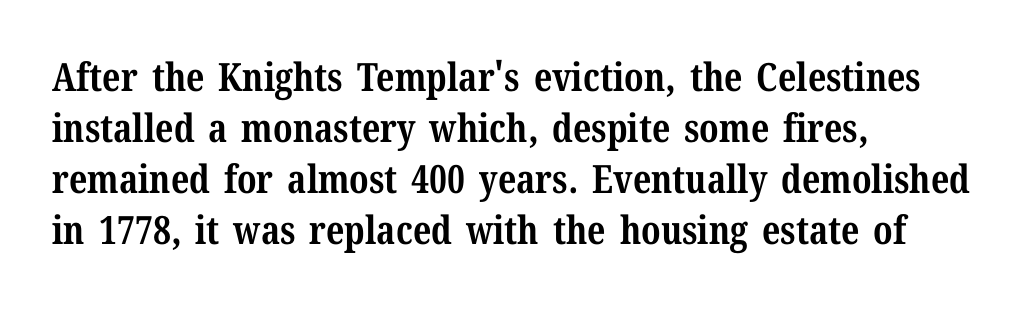
Stroke terminals: seriffed. Underlining? Definitely not there. What stands out about the letter spacing? Nothing — it is the standard amount. Does the leading feel generous? No, just average. Summary of weight: heavy, a full bold.
